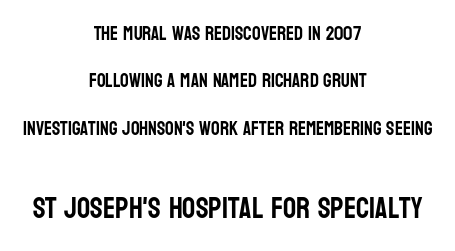
Q: Is the text italic (slanted)? A: No, it is upright.
Q: Is the typeface a serif or a sans-serif typeface? A: Sans-serif.
Q: Is the text underlined? A: No.
Q: How is the paragraph aligned? A: Centered.
Q: Is the spacing between letters normal or unusually wide? A: Normal.
Q: Is the spacing between lines tight, normal or loose? A: Loose.
Q: Which block of text is set in a larger size, the first (top) or the second (bottom)? A: The second (bottom) one.
Q: Width (condensed, normal, or wide)? A: Condensed.
Q: Stroke contrast? A: Low.
Q: x-height? A: Large.
Q: Monospaced? A: No.
